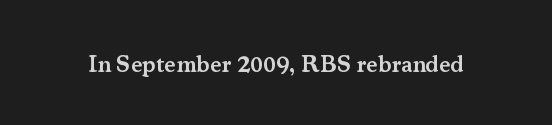
The image shows 24 px text type, upright; set normal letter spacing, not underlined.
